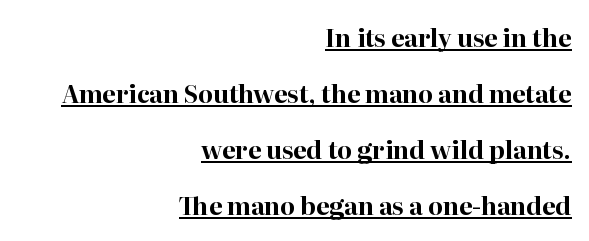
The image shows 24 px bold type, upright; set right-aligned, loose line spacing (2.33x), normal letter spacing, underlined.
